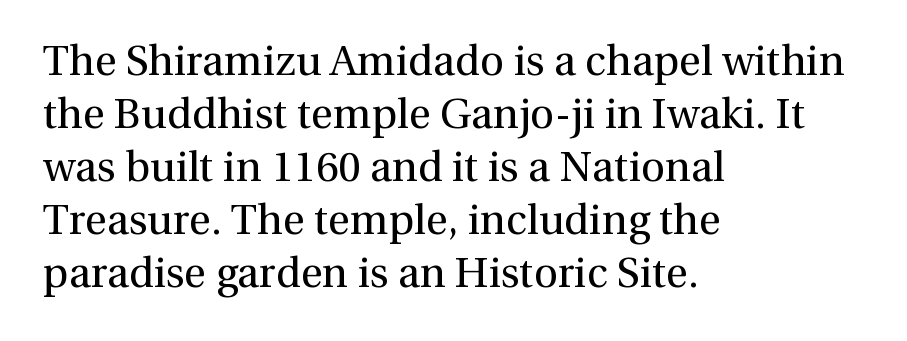
Q: Is the text bold? A: No.
Q: Is the text italic (slanted)? A: No, it is upright.
Q: Is the typeface a serif or a sans-serif typeface? A: Serif.
Q: Is the text underlined? A: No.
Q: How is the paragraph aligned? A: Left-aligned.
Q: Is the spacing between letters normal or unusually wide? A: Normal.
Q: Is the spacing between lines tight, normal or loose? A: Normal.
Q: Width (condensed, normal, or wide)? A: Normal.
Q: x-height? A: Medium.
Q: Monospaced? A: No.
